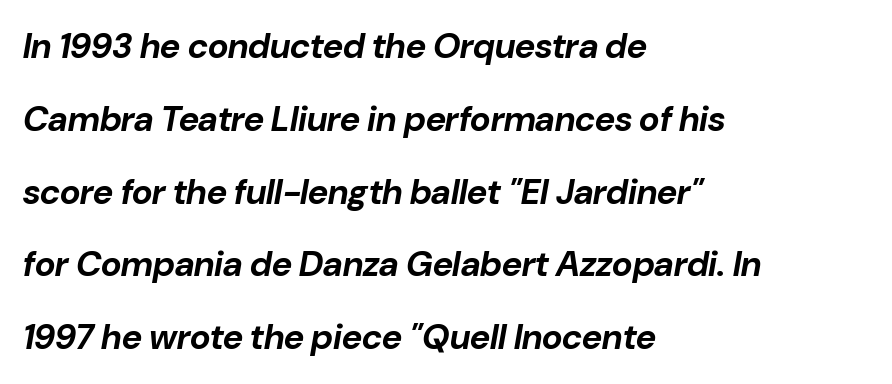
Q: Is the text bold? A: Yes.
Q: Is the text italic (slanted)? A: Yes, it leans right by about 10 degrees.
Q: Is the text underlined? A: No.
Q: How is the paragraph aligned? A: Left-aligned.
Q: Is the spacing between letters normal or unusually wide? A: Normal.
Q: Is the spacing between lines tight, normal or loose? A: Loose.
Q: Width (condensed, normal, or wide)? A: Normal.
Q: Stroke contrast? A: Low.
Q: x-height? A: Medium.
Q: Monospaced? A: No.
